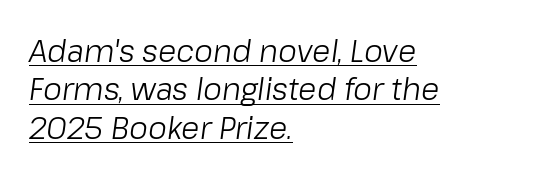
{"italic": "yes", "lean": "right", "slant_degrees": 8, "bold": "no", "weight": "light", "width": "normal", "stroke_contrast": "low", "x_height": "medium", "monospaced": "no", "underline": "yes", "align": "left", "line_spacing": "normal", "line_spacing_ratio": 1.28, "letter_spacing": "normal", "letter_spacing_em": 0.0, "glyph_px": 30}
